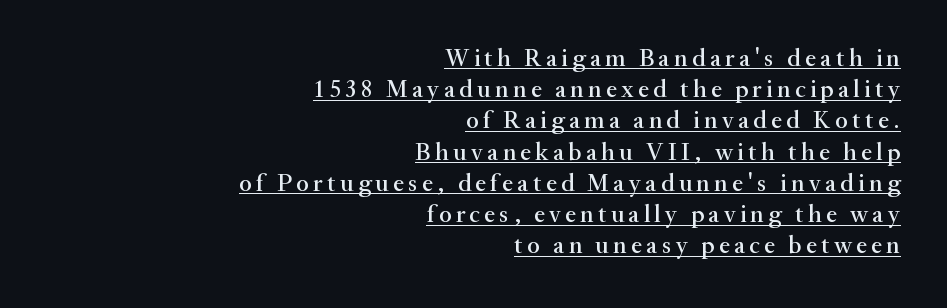
The image shows 25 px text type, upright; set right-aligned, normal line spacing (1.25x), underlined.
